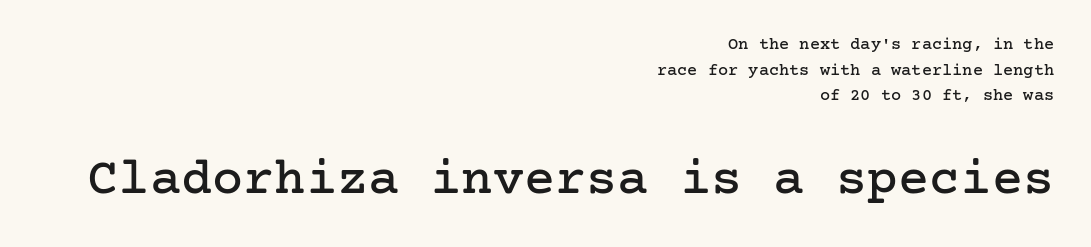
{"serif": "yes", "italic": "no", "width": "normal", "stroke_contrast": "low", "x_height": "medium", "underline": "no", "align": "right", "line_spacing": "normal", "line_spacing_ratio": 1.51, "letter_spacing": "normal", "letter_spacing_em": 0.0, "larger_block": "second", "size_ratio": 3.06, "glyph_px": 52}
